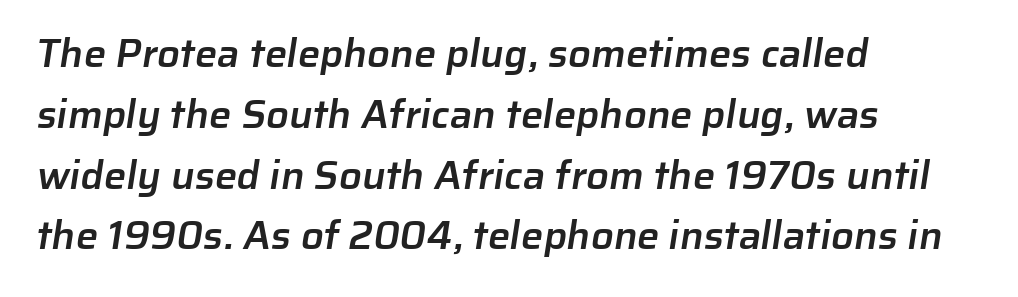
The image shows 40 px semibold sans-serif type; set left-aligned, normal line spacing (1.52x), normal letter spacing, not underlined; low stroke contrast and a medium x-height.
